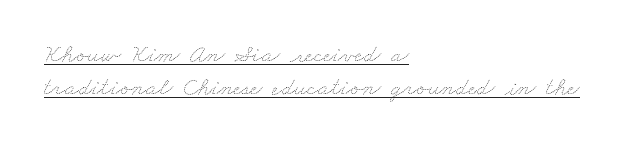
Underlining? Definitely there. The tracking reads as untouched default to a designer's eye. Is there much room between lines? A standard amount, neither cramped nor airy. Weight: not bold — regular or lighter. Typeset ragged right — the left edge is the straight one.
